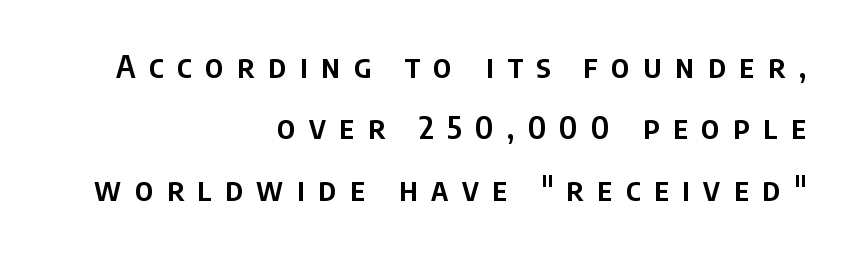
Q: Is the text bold? A: Semi-bold.
Q: Is the text italic (slanted)? A: No, it is upright.
Q: Is the typeface a serif or a sans-serif typeface? A: Sans-serif.
Q: Is the text underlined? A: No.
Q: How is the paragraph aligned? A: Right-aligned.
Q: Is the spacing between letters normal or unusually wide? A: Unusually wide.
Q: Is the spacing between lines tight, normal or loose? A: Loose.
Q: Width (condensed, normal, or wide)? A: Condensed.
Q: Stroke contrast? A: Low.
Q: x-height? A: Large.
Q: Monospaced? A: No.
